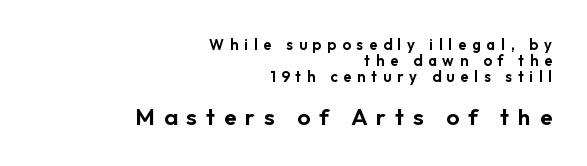
Nobody drew a line under any word here. The setting favours the right margin, as signatures and pull-quotes sometimes do. Upright lettering throughout. These lines have a slow, spaced-out rhythm from letter to letter. The passage shown stacks its lines with hardly any gap. Note: smaller setting up top, larger setting below.
